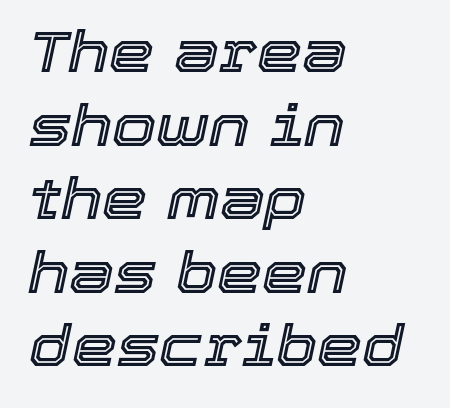
Q: Is the text italic (slanted)? A: Yes, it leans right by about 12 degrees.
Q: Is the text underlined? A: No.
Q: How is the paragraph aligned? A: Left-aligned.
Q: Is the spacing between letters normal or unusually wide? A: Normal.
Q: Is the spacing between lines tight, normal or loose? A: Normal.
Q: Width (condensed, normal, or wide)? A: Normal.
Q: x-height? A: Medium.
Q: Monospaced? A: No.
